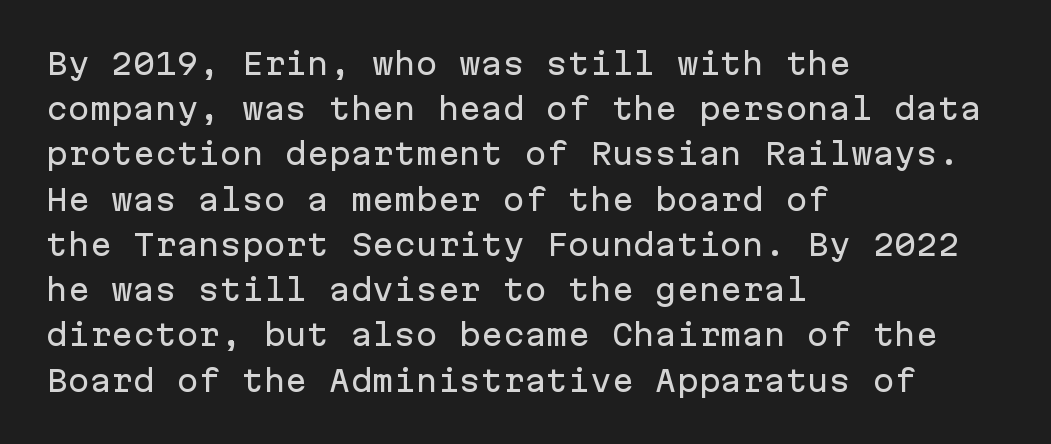
Q: Is the text italic (slanted)? A: No, it is upright.
Q: Is the typeface a serif or a sans-serif typeface? A: Sans-serif.
Q: Is the text underlined? A: No.
Q: How is the paragraph aligned? A: Left-aligned.
Q: Is the spacing between letters normal or unusually wide? A: Normal.
Q: Is the spacing between lines tight, normal or loose? A: Normal.
Q: Width (condensed, normal, or wide)? A: Normal.
Q: Stroke contrast? A: Low.
Q: x-height? A: Medium.
Q: Monospaced? A: Yes.
